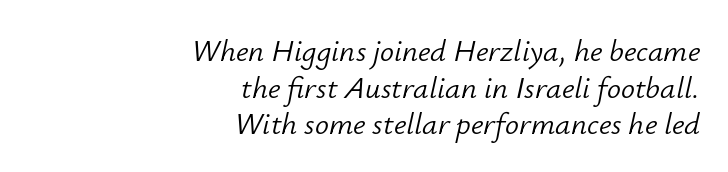
{"italic": "yes", "lean": "right", "slant_degrees": 12, "bold": "no", "weight": "light", "width": "normal", "stroke_contrast": "low", "x_height": "small", "monospaced": "no", "underline": "no", "align": "right", "line_spacing_ratio": 1.18, "letter_spacing": "normal", "letter_spacing_em": 0.0, "glyph_px": 31}
